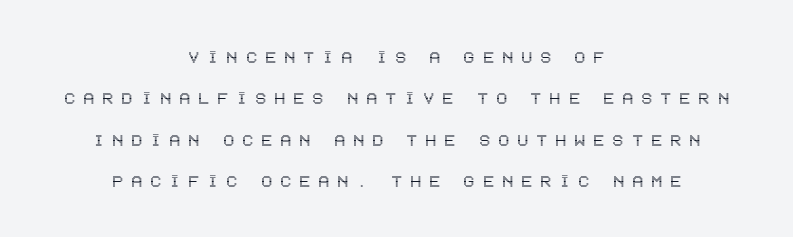
The image shows 21 px text type, upright; set centered, loose line spacing (1.97x), unusually wide letter spacing (+0.37 em), not underlined.
